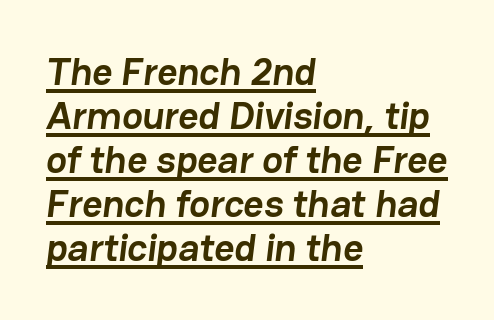
The image shows 39 px semibold sans-serif type; set left-aligned, tight line spacing (1.13x), normal letter spacing, underlined; low stroke contrast and a medium x-height.
